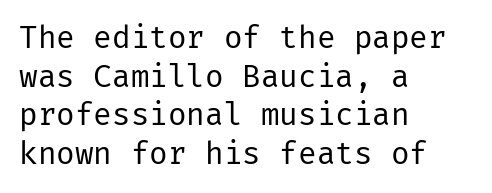
The image shows 31 px regular-weight sans-serif type, upright; set left-aligned, normal line spacing (1.25x), normal letter spacing, not underlined; low stroke contrast and a medium x-height.
